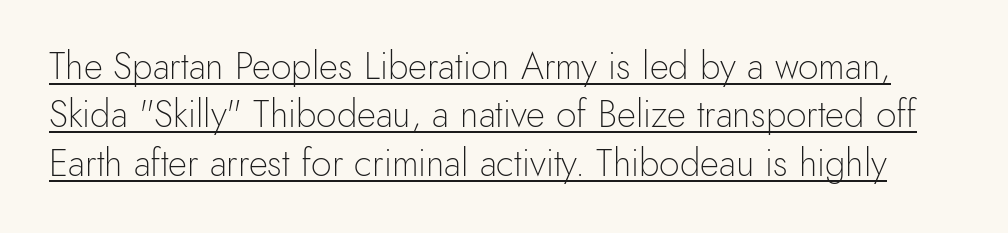
Q: Is the text bold? A: No.
Q: Is the text italic (slanted)? A: No, it is upright.
Q: Is the typeface a serif or a sans-serif typeface? A: Sans-serif.
Q: Is the text underlined? A: Yes.
Q: Is the spacing between letters normal or unusually wide? A: Normal.
Q: Is the spacing between lines tight, normal or loose? A: Normal.
Q: Width (condensed, normal, or wide)? A: Normal.
Q: x-height? A: Small.
Q: Monospaced? A: No.
